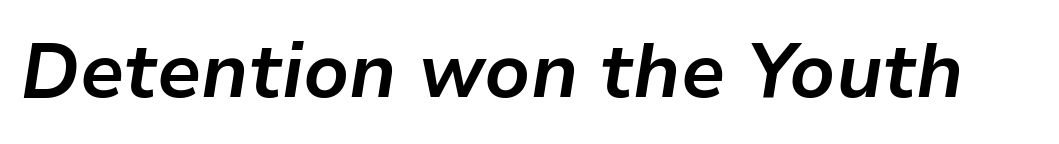
The image shows 76 px bold type, italic (leaning right); set normal letter spacing, not underlined; low stroke contrast and a medium x-height.
